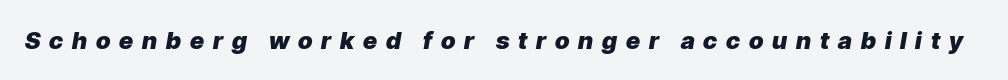
{"italic": "yes", "lean": "right", "slant_degrees": 9, "bold": "yes", "underline": "no", "letter_spacing": "wide", "letter_spacing_em": 0.37, "glyph_px": 24}
